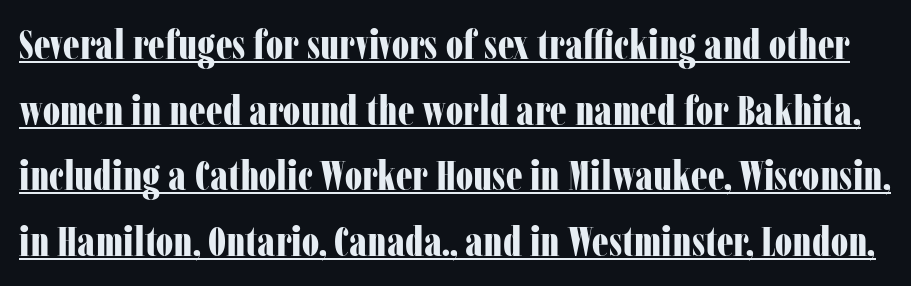
Q: Is the text bold? A: Yes.
Q: Is the text italic (slanted)? A: No, it is upright.
Q: Is the typeface a serif or a sans-serif typeface? A: Serif.
Q: Is the text underlined? A: Yes.
Q: Is the spacing between letters normal or unusually wide? A: Normal.
Q: Is the spacing between lines tight, normal or loose? A: Normal.
Q: Width (condensed, normal, or wide)? A: Condensed.
Q: Stroke contrast? A: Low.
Q: x-height? A: Medium.
Q: Monospaced? A: No.
